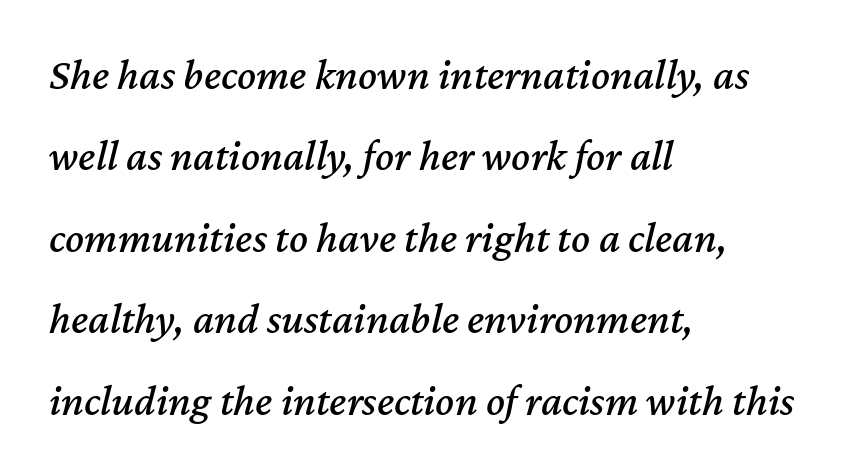
{"italic": "yes", "lean": "right", "slant_degrees": 12, "width": "normal", "stroke_contrast": "medium", "x_height": "medium", "monospaced": "no", "underline": "no", "align": "left", "line_spacing_ratio": 1.85, "letter_spacing": "normal", "letter_spacing_em": 0.0, "glyph_px": 44}
